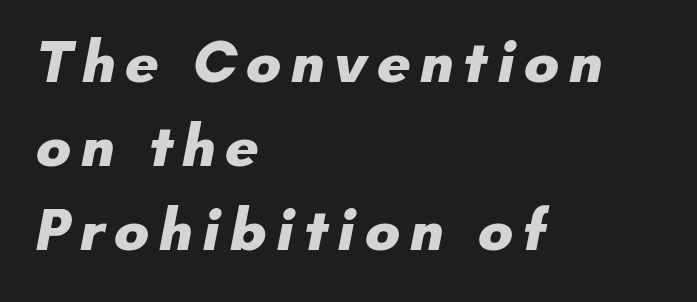
Evenly set lines give the paragraph a standard silhouette. Emphasis by weight is at full strength: bold. Descenders hang freely into open space. In terms of letterform style, serifs are entirely absent. The passage shown is typed in a proportional face where columns would drift. Notice how the passage keeps a crisp vertical edge on the left only.
